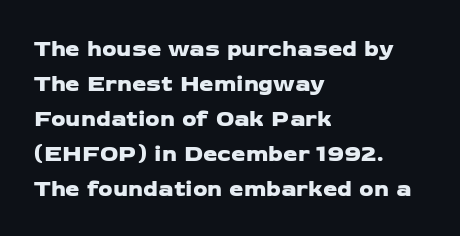
Line starts are locked; line ends wander. Summary of vertical rhythm: regular, with standard interline spacing. What stands out about the letter spacing? Nothing — it is the standard amount. Each row of text sits above clean, open space.
